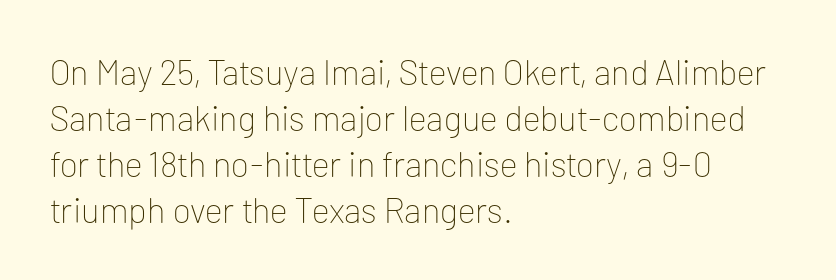
Q: Is the text bold? A: No.
Q: Is the text italic (slanted)? A: No, it is upright.
Q: Is the typeface a serif or a sans-serif typeface? A: Sans-serif.
Q: Is the text underlined? A: No.
Q: How is the paragraph aligned? A: Left-aligned.
Q: Is the spacing between letters normal or unusually wide? A: Normal.
Q: Is the spacing between lines tight, normal or loose? A: Normal.
Q: Width (condensed, normal, or wide)? A: Normal.
Q: Stroke contrast? A: Low.
Q: x-height? A: Medium.
Q: Monospaced? A: No.
